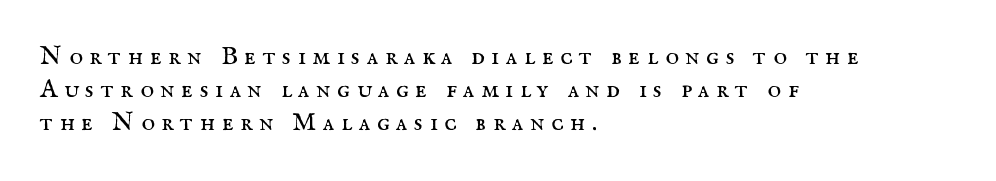
{"italic": "no", "bold": "no", "underline": "no", "align": "left", "line_spacing": "normal", "line_spacing_ratio": 1.27, "letter_spacing": "wide", "letter_spacing_em": 0.25, "glyph_px": 26}
